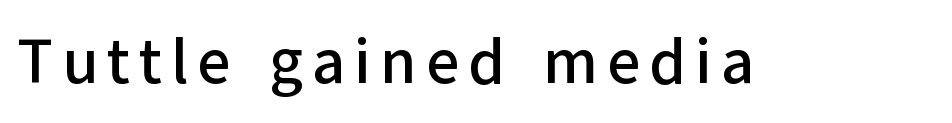
{"serif": "no", "italic": "no", "width": "normal", "stroke_contrast": "low", "x_height": "medium", "monospaced": "no", "underline": "no", "glyph_px": 64}
